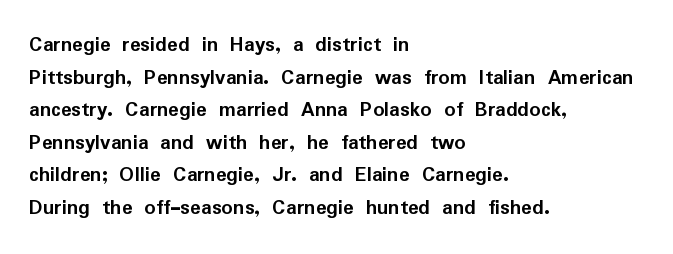
Q: Is the text bold? A: Yes.
Q: Is the text italic (slanted)? A: No, it is upright.
Q: Is the text underlined? A: No.
Q: How is the paragraph aligned? A: Left-aligned.
Q: Is the spacing between letters normal or unusually wide? A: Normal.
Q: Is the spacing between lines tight, normal or loose? A: Normal.
